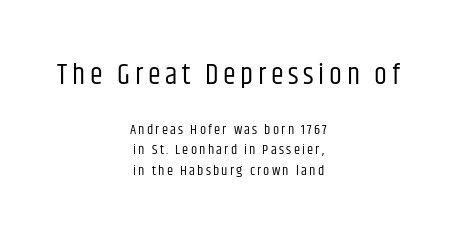
The image shows 29 px regular-weight, condensed sans-serif type, upright; set centered, normal line spacing (1.47x), not underlined; the first (top) block is 2.07x larger; low stroke contrast and a large x-height.
